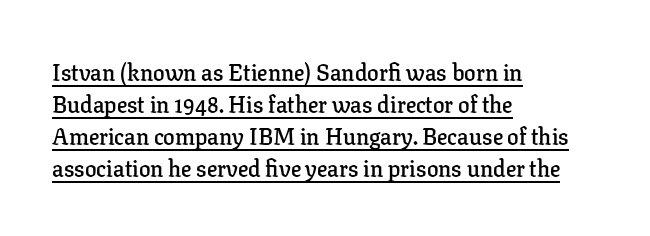
Rendered with straight, roman letterforms. The horizontal fit of the characters is conventional and even. Slightly chunky letters — semibold, I'd say, not full bold. Notice how the passage keeps a crisp vertical edge on the left only. Evenly set lines give the paragraph a standard silhouette.
